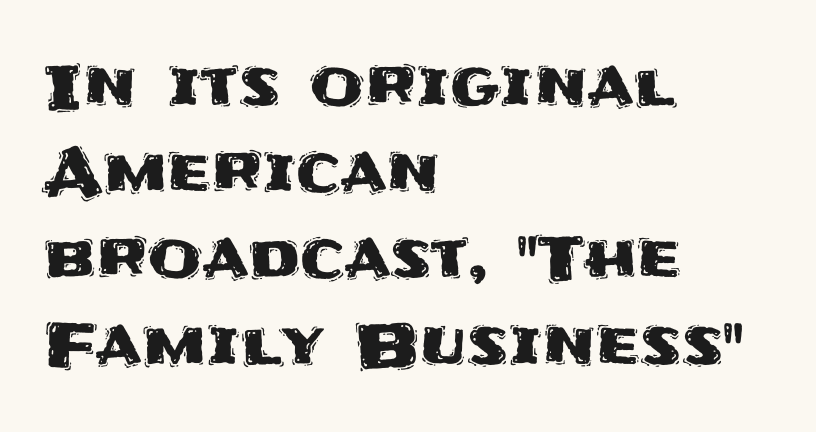
Check the space under the baseline: it is left empty. This rendering leaves character spacing at its baseline value. Casual observation: everything's shoved over to the left. Interline gaps are of average width in this sample. The letters advance in unequal steps, a hallmark of proportional type. In terms of posture, this sample is upright.
